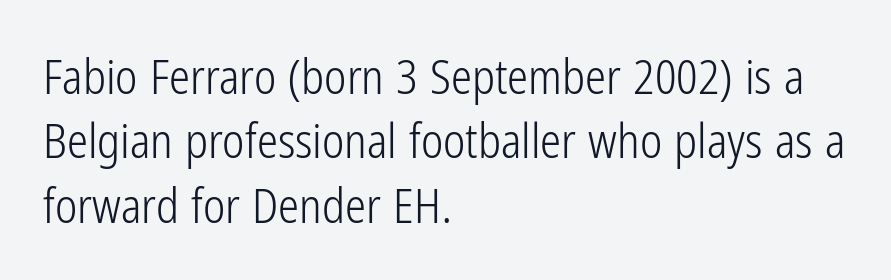
The letterforms sit at book weight or below. Bare-footed words on every line. Glyph-to-glyph distance matches everyday printed text. Nope, not italic — everything's standing straight. The rendering uses natural spacing where letterforms have individual widths.
